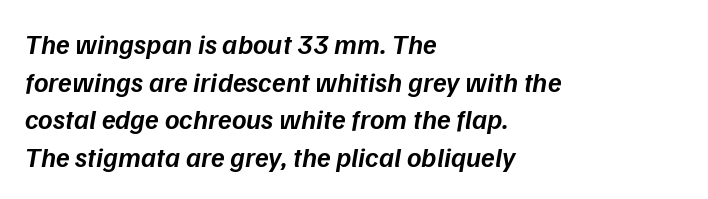
The image shows 28 px semibold type, italic (leaning right); set left-aligned, normal line spacing (1.34x), normal letter spacing, not underlined; low stroke contrast and a medium x-height.
